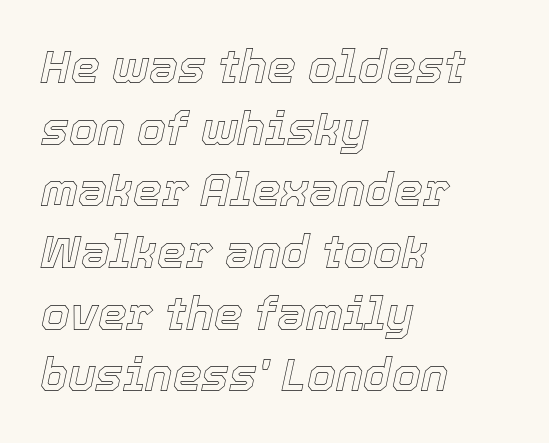
The image shows 46 px text type, italic (leaning right); set left-aligned, normal line spacing (1.34x), normal letter spacing, not underlined; a medium x-height.
